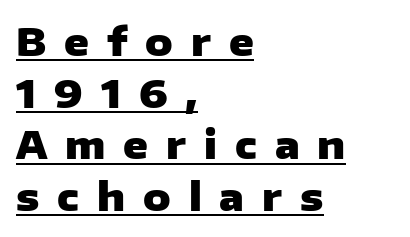
{"serif": "no", "italic": "no", "bold": "yes", "weight": "heavy", "width": "wide", "stroke_contrast": "low", "x_height": "medium", "monospaced": "no", "underline": "yes", "align": "left", "line_spacing": "normal", "line_spacing_ratio": 1.36, "letter_spacing": "wide", "letter_spacing_em": 0.47, "glyph_px": 38}
